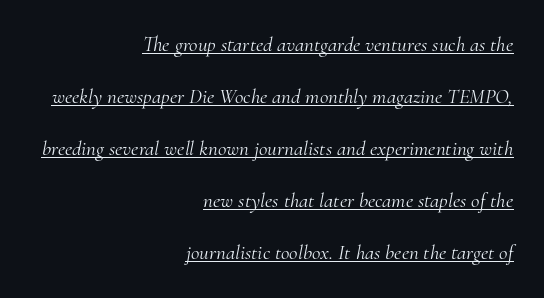
The passage shown leans; its letterforms are oblique. The weight would be labelled regular, book, light, or lighter still. Compared with undecorated copy, this sample adds a rule below the words. Students, note that the glyphs here touch the page at normal intervals.
